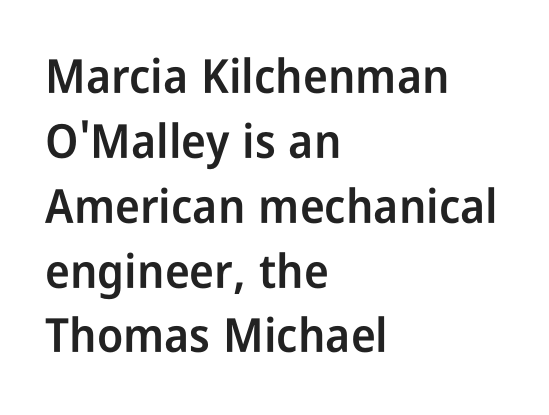
{"serif": "no", "italic": "no", "bold": "semi", "weight": "semibold", "width": "condensed", "stroke_contrast": "low", "x_height": "medium", "monospaced": "no", "underline": "no", "align": "left", "line_spacing": "normal", "line_spacing_ratio": 1.38, "letter_spacing": "normal", "letter_spacing_em": 0.0, "glyph_px": 47}
